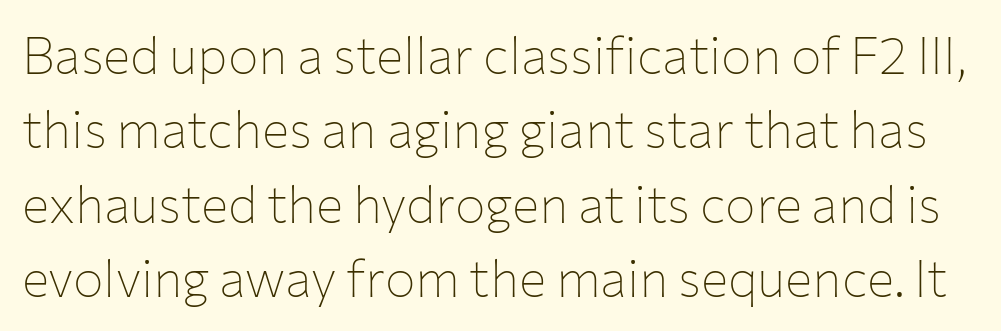
The image shows 51 px thin sans-serif type, upright; set normal line spacing (1.46x), normal letter spacing, not underlined; low stroke contrast and a medium x-height.
